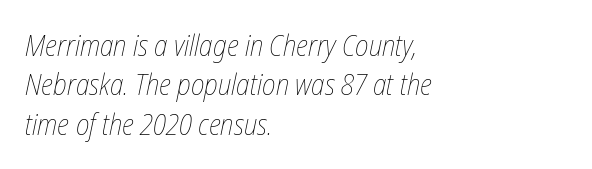
Default kerning and tracking; the words read as compact shapes. Visually the block forms a straight wall on the left and a jagged coastline on the right. Evenly set lines give the paragraph a standard silhouette. The letters advance in unequal steps, a hallmark of proportional type.
